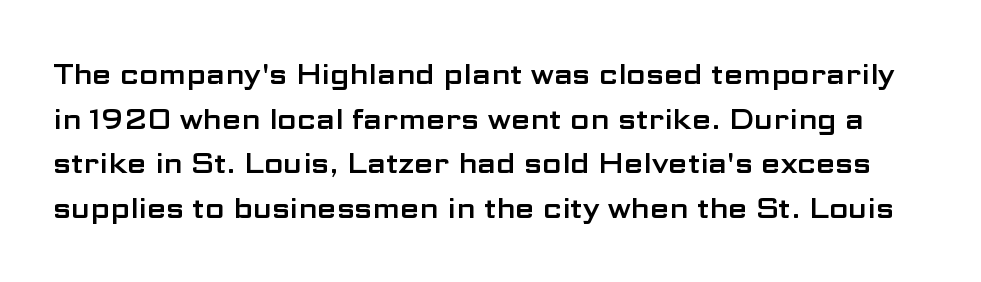
Q: Is the text italic (slanted)? A: No, it is upright.
Q: Is the typeface a serif or a sans-serif typeface? A: Sans-serif.
Q: Is the text underlined? A: No.
Q: Is the spacing between letters normal or unusually wide? A: Normal.
Q: Is the spacing between lines tight, normal or loose? A: Normal.
Q: Width (condensed, normal, or wide)? A: Wide.
Q: Stroke contrast? A: Low.
Q: x-height? A: Medium.
Q: Monospaced? A: No.
